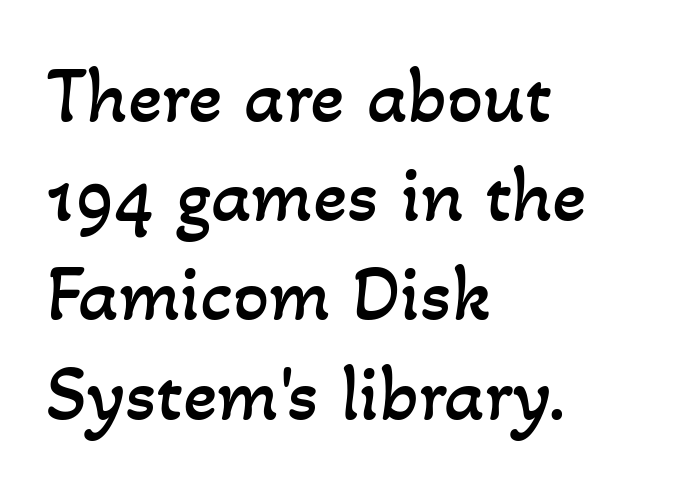
The image shows 80 px regular-weight type; set left-aligned, line spacing 1.24x, normal letter spacing, not underlined; low stroke contrast and a small x-height.
